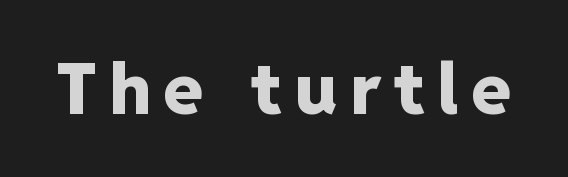
{"serif": "no", "italic": "no", "bold": "yes", "weight": "heavy", "width": "normal", "stroke_contrast": "low", "x_height": "medium", "monospaced": "no", "underline": "no", "glyph_px": 71}
